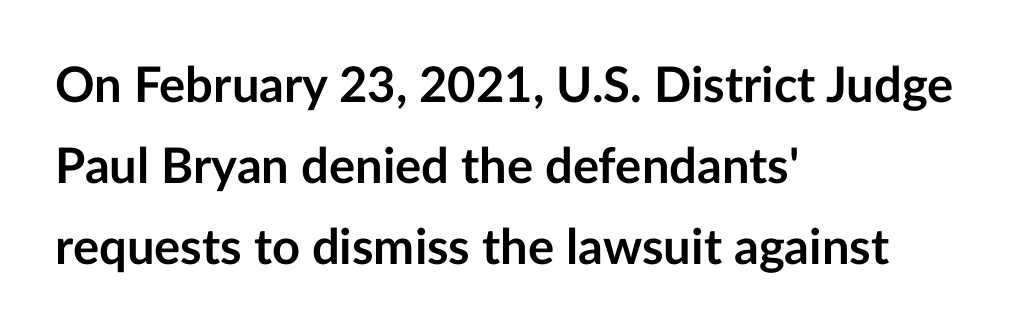
{"serif": "no", "italic": "no", "bold": "yes", "weight": "semibold", "width": "normal", "stroke_contrast": "low", "x_height": "medium", "monospaced": "no", "underline": "no", "align": "left", "line_spacing": "normal", "line_spacing_ratio": 1.65, "letter_spacing": "normal", "letter_spacing_em": 0.0, "glyph_px": 49}
